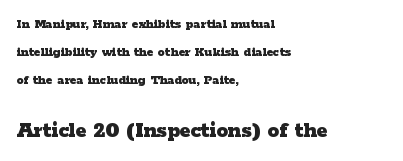
Q: Is the text bold? A: Yes.
Q: Is the text italic (slanted)? A: No, it is upright.
Q: Is the text underlined? A: No.
Q: How is the paragraph aligned? A: Left-aligned.
Q: Is the spacing between letters normal or unusually wide? A: Normal.
Q: Is the spacing between lines tight, normal or loose? A: Loose.
Q: Which block of text is set in a larger size, the first (top) or the second (bottom)? A: The second (bottom) one.
